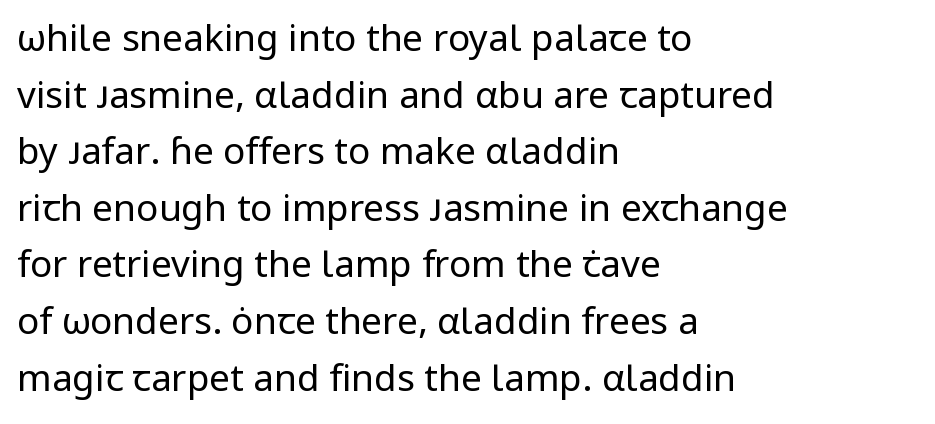
{"serif": "no", "italic": "no", "bold": "no", "weight": "regular", "width": "normal", "stroke_contrast": "low", "x_height": "medium", "monospaced": "no", "underline": "no", "align": "left", "line_spacing": "normal", "line_spacing_ratio": 1.53, "letter_spacing": "normal", "letter_spacing_em": 0.0, "glyph_px": 37}
